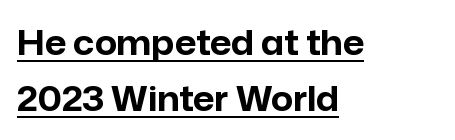
The image shows 34 px bold sans-serif type, upright; set left-aligned, normal line spacing (1.66x), normal letter spacing, underlined; low stroke contrast and a medium x-height.
